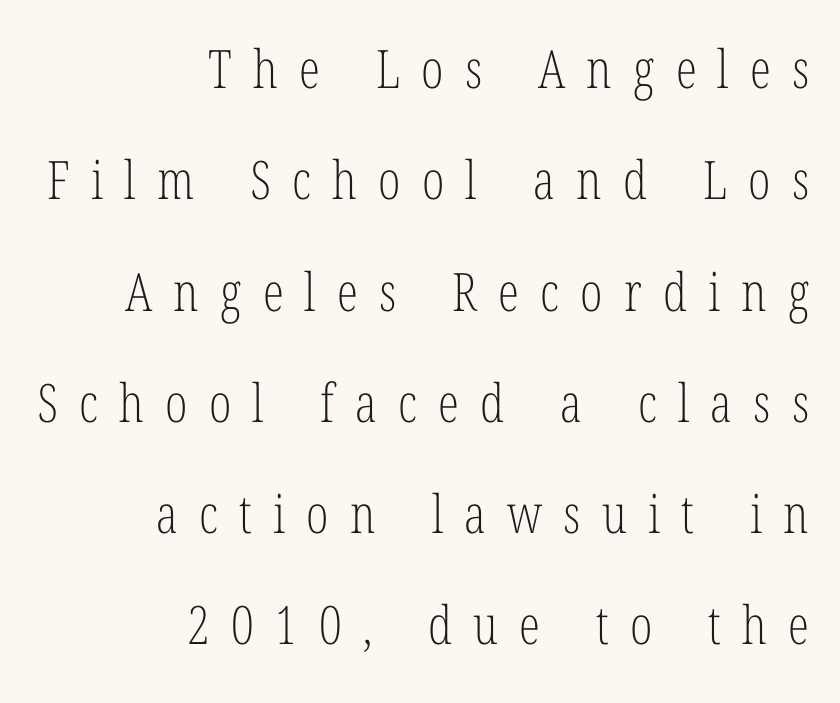
Q: Is the text bold? A: No.
Q: Is the text italic (slanted)? A: No, it is upright.
Q: Is the typeface a serif or a sans-serif typeface? A: Serif.
Q: Is the text underlined? A: No.
Q: How is the paragraph aligned? A: Right-aligned.
Q: Is the spacing between letters normal or unusually wide? A: Unusually wide.
Q: Is the spacing between lines tight, normal or loose? A: Loose.
Q: Width (condensed, normal, or wide)? A: Condensed.
Q: Stroke contrast? A: Low.
Q: x-height? A: Medium.
Q: Monospaced? A: No.
